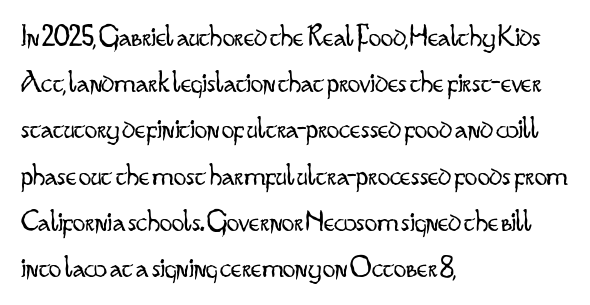
Clear beneath every line of the passage. In terms of letterform style, serifs are entirely absent. Think of a printed novel: that variable character pitch is what you see here. One glance says typical: line gaps are just what's usual.
